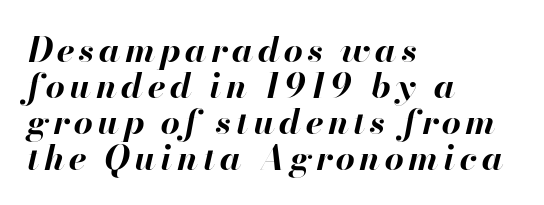
The image shows 34 px bold type, italic (leaning right); set left-aligned, tight line spacing (1.06x), not underlined; high stroke contrast and a small x-height.
